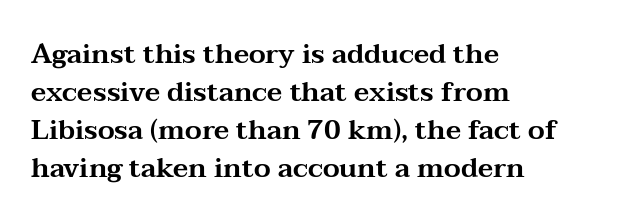
Every stem runs plumb, perpendicular to the baseline. No extra tracking has been applied to these lines. Students, observe: this is what conventionally led text looks like. The rendering anchors every line to the left-hand side. Just letters on the line, the space beneath them empty.
